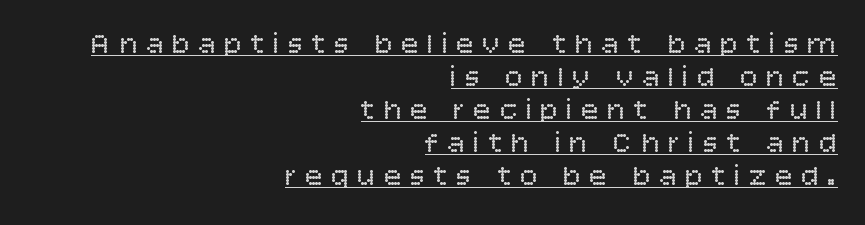
The image shows 29 px regular-weight sans-serif type, upright; set right-aligned, tight line spacing (1.14x), unusually wide letter spacing (+0.3 em), underlined; low stroke contrast and a large x-height.
